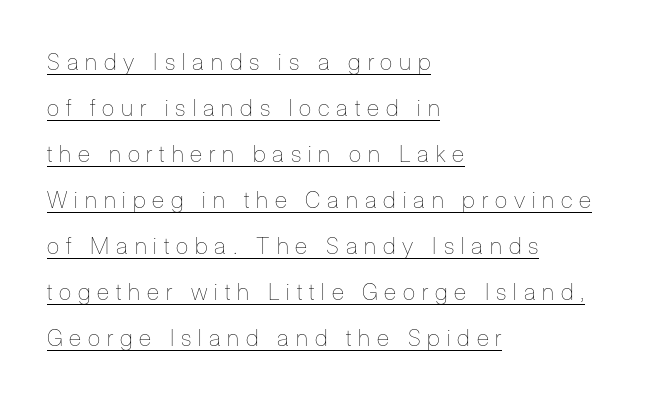
The rendering anchors every line to the left-hand side. This sample trades compactness for vertical openness between lines. Stems and bowls with no extra thickness — not bold. Substantial extra tracking has been applied to these lines. The string is rendered with underlining switched on.
